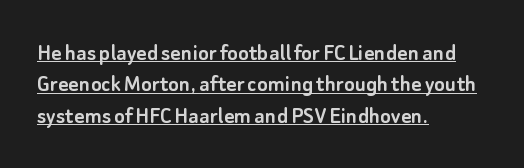
{"italic": "no", "underline": "yes", "align": "left", "line_spacing": "normal", "line_spacing_ratio": 1.26, "letter_spacing": "normal", "letter_spacing_em": 0.0, "glyph_px": 25}
